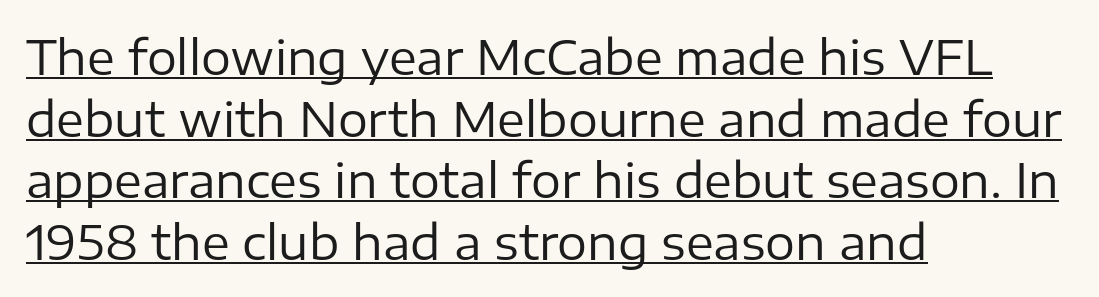
Q: Is the text bold? A: No.
Q: Is the text italic (slanted)? A: No, it is upright.
Q: Is the typeface a serif or a sans-serif typeface? A: Sans-serif.
Q: Is the text underlined? A: Yes.
Q: How is the paragraph aligned? A: Left-aligned.
Q: Is the spacing between letters normal or unusually wide? A: Normal.
Q: Is the spacing between lines tight, normal or loose? A: Normal.
Q: Width (condensed, normal, or wide)? A: Normal.
Q: Stroke contrast? A: Low.
Q: x-height? A: Medium.
Q: Monospaced? A: No.
